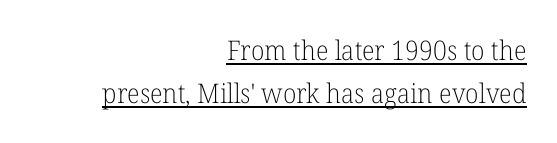
The axis of the letterforms is exactly vertical. Stems here are at most as thick as an everyday book face. The designer left line spacing at the default. The words here are underlined. Tracking value appears to be zero — textbook default spacing. Horizontally, the lines are justified to the trailing edge only.
